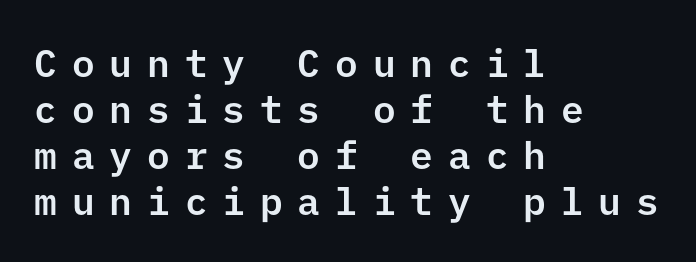
You can tell from the bare stems that sans-serif type was used. When letters stand straight like this, we call the style roman or upright. Just letters on the line, the space beneath them empty. This rendering widens character spacing well past its baseline value. Is the block centered? No — it sits flush against the left margin.
